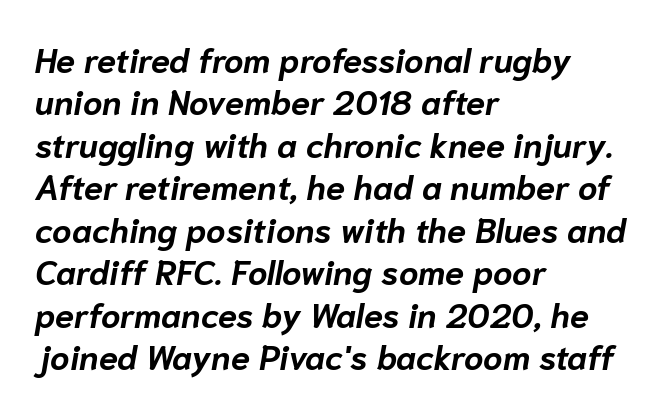
{"italic": "yes", "lean": "right", "slant_degrees": 10, "bold": "yes", "weight": "bold", "width": "normal", "stroke_contrast": "low", "x_height": "medium", "monospaced": "no", "underline": "no", "align": "left", "line_spacing": "normal", "line_spacing_ratio": 1.25, "letter_spacing": "normal", "letter_spacing_em": 0.0, "glyph_px": 34}
